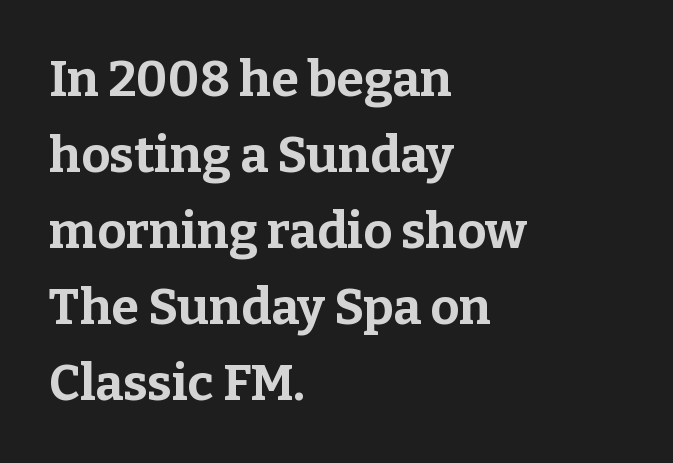
No extra tracking has been applied to these lines. Style check: upright. You could not count columns in this text — the font is proportionally spaced. The rendering uses a bold face; every stroke is thick and dark. The glyphs in this specimen are seriffed.
